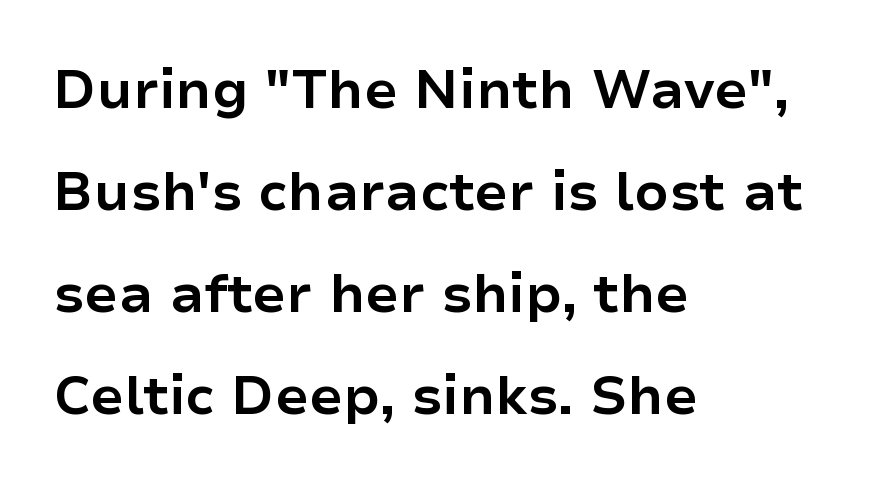
The image shows 54 px bold sans-serif type, upright; set left-aligned, line spacing 1.89x, normal letter spacing, not underlined; low stroke contrast and a medium x-height.
